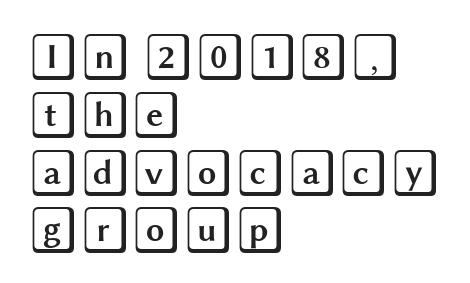
A clean baseline with only descenders dipping below it. The paragraph has a hard left edge and a soft right edge. Characters remain perfectly vertical along every line. How are the letters spaced? Ordinarily, with no added tracking.
